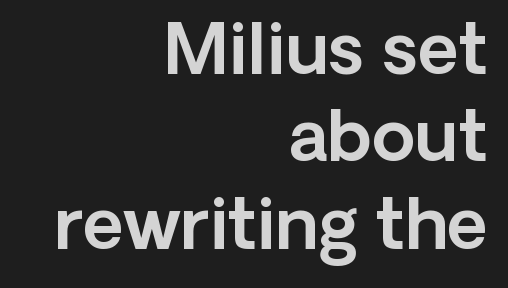
The image shows 70 px sans-serif type, upright; set right-aligned, normal line spacing (1.25x), normal letter spacing, not underlined; a medium x-height.
